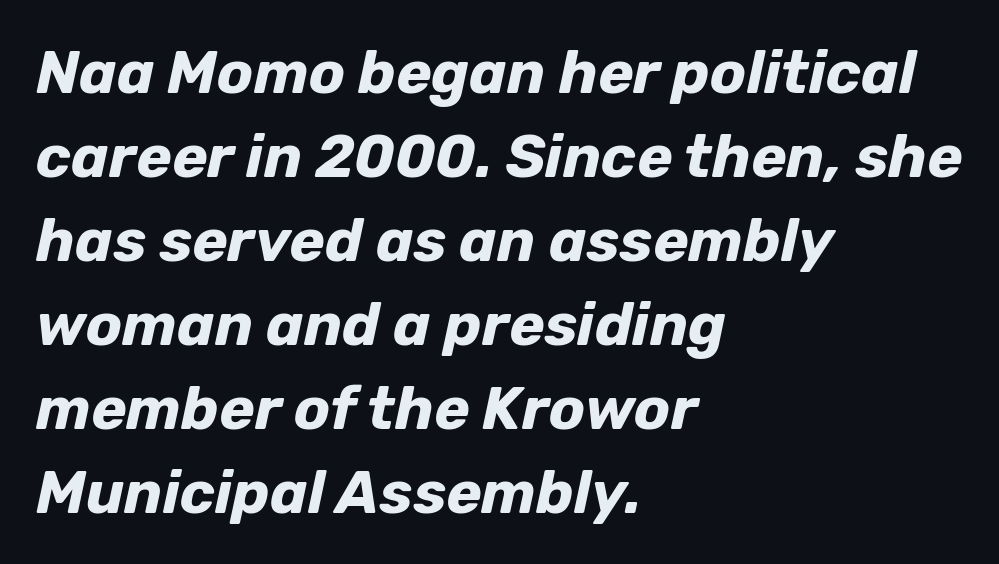
Q: Is the text bold? A: Yes.
Q: Is the text italic (slanted)? A: Yes, it leans right by about 12 degrees.
Q: Is the text underlined? A: No.
Q: How is the paragraph aligned? A: Left-aligned.
Q: Is the spacing between letters normal or unusually wide? A: Normal.
Q: Is the spacing between lines tight, normal or loose? A: Normal.
Q: Width (condensed, normal, or wide)? A: Normal.
Q: Stroke contrast? A: Low.
Q: x-height? A: Medium.
Q: Monospaced? A: No.
